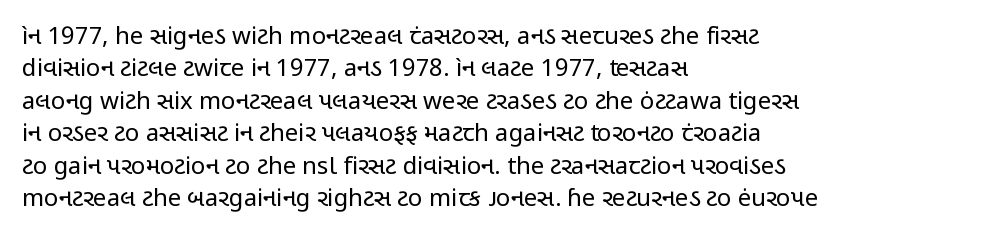
{"italic": "no", "bold": "no", "underline": "no", "align": "left", "line_spacing": "normal", "line_spacing_ratio": 1.35, "letter_spacing": "normal", "letter_spacing_em": 0.0, "glyph_px": 24}
